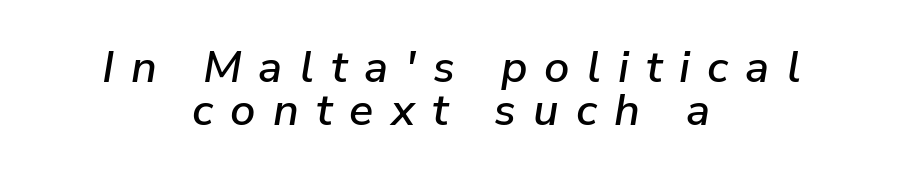
{"italic": "yes", "lean": "right", "slant_degrees": 9, "width": "normal", "stroke_contrast": "low", "x_height": "medium", "monospaced": "no", "underline": "no", "align": "center", "line_spacing": "tight", "line_spacing_ratio": 0.96, "letter_spacing": "wide", "letter_spacing_em": 0.38, "glyph_px": 45}
